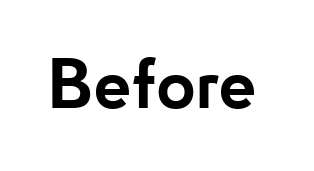
The image shows 68 px bold sans-serif type, upright; set normal letter spacing, not underlined; low stroke contrast and a small x-height.
